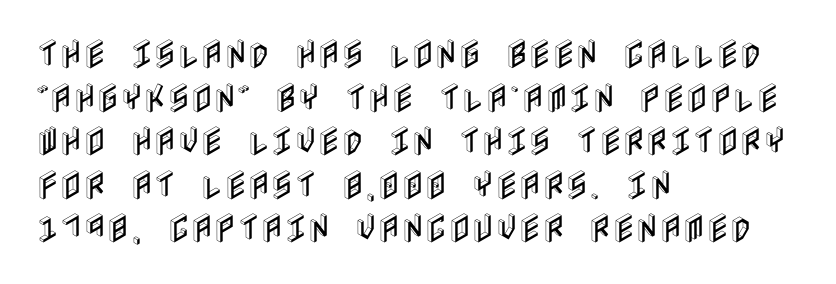
{"italic": "no", "width": "condensed", "x_height": "large", "underline": "no", "align": "left", "line_spacing": "normal", "line_spacing_ratio": 1.36, "letter_spacing": "normal", "letter_spacing_em": 0.0, "glyph_px": 32}
